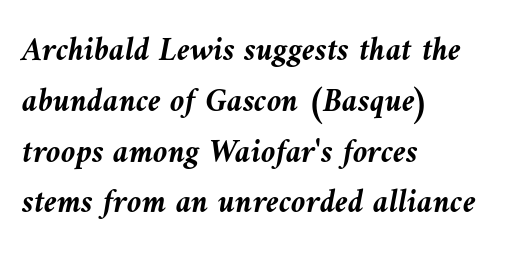
{"italic": "yes", "lean": "left", "slant_degrees": 9, "bold": "yes", "weight": "semibold", "width": "normal", "stroke_contrast": "medium", "x_height": "medium", "monospaced": "no", "underline": "no", "align": "left", "line_spacing": "normal", "line_spacing_ratio": 1.54, "letter_spacing": "normal", "letter_spacing_em": 0.0, "glyph_px": 33}
